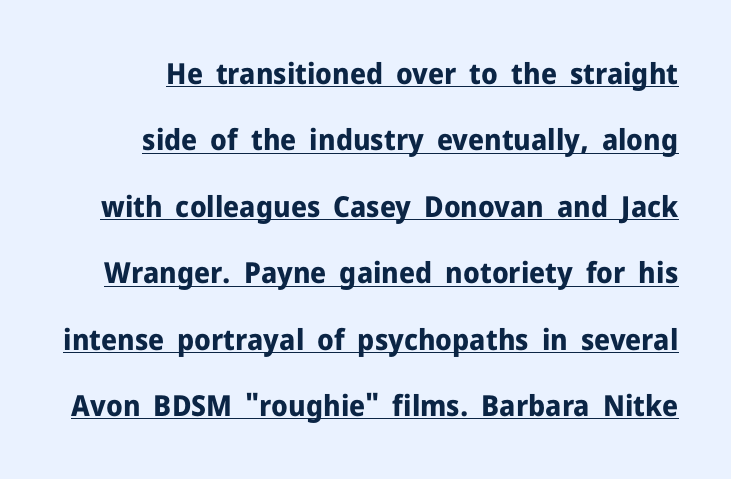
The image shows 29 px bold sans-serif type, upright; set loose line spacing (2.29x), normal letter spacing, underlined; low stroke contrast and a medium x-height.
